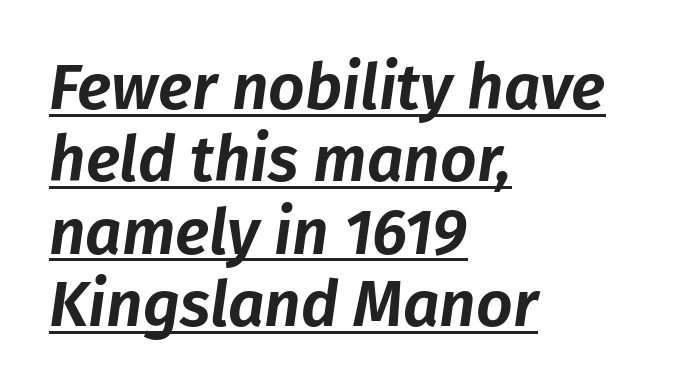
What decoration does the sample have? An underline. The face used here has a pronounced slope to its letters. Is there much room between lines? No — they nearly touch. Varying glyph widths throughout — classic text-font behaviour. Honestly, the letter spacing is just normal — you wouldn't notice it.
